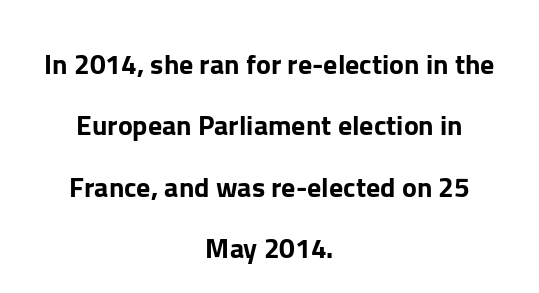
Q: Is the text italic (slanted)? A: No, it is upright.
Q: Is the typeface a serif or a sans-serif typeface? A: Sans-serif.
Q: Is the text underlined? A: No.
Q: How is the paragraph aligned? A: Centered.
Q: Is the spacing between letters normal or unusually wide? A: Normal.
Q: Is the spacing between lines tight, normal or loose? A: Loose.
Q: Width (condensed, normal, or wide)? A: Normal.
Q: Stroke contrast? A: Low.
Q: x-height? A: Medium.
Q: Monospaced? A: No.
